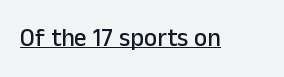
You can tell it's not italic because the verticals are truly vertical. Honestly, the letter spacing is just normal — you wouldn't notice it. Students, observe the line beneath the letters — that is underlining.
